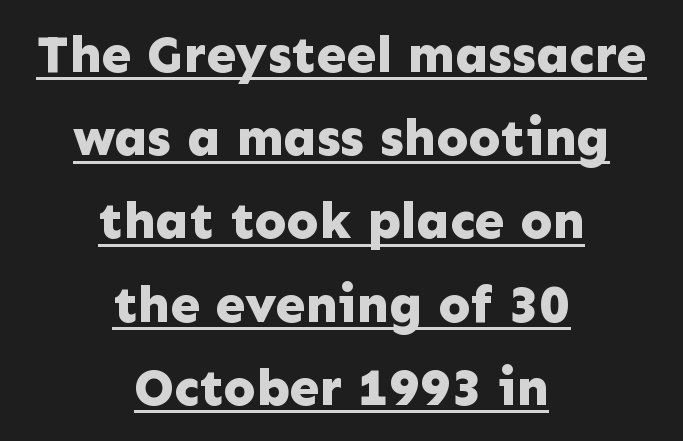
Q: Is the text bold? A: Yes.
Q: Is the text italic (slanted)? A: No, it is upright.
Q: Is the typeface a serif or a sans-serif typeface? A: Sans-serif.
Q: Is the text underlined? A: Yes.
Q: How is the paragraph aligned? A: Centered.
Q: Is the spacing between letters normal or unusually wide? A: Normal.
Q: Is the spacing between lines tight, normal or loose? A: Normal.
Q: Width (condensed, normal, or wide)? A: Normal.
Q: Stroke contrast? A: Low.
Q: x-height? A: Medium.
Q: Monospaced? A: No.
